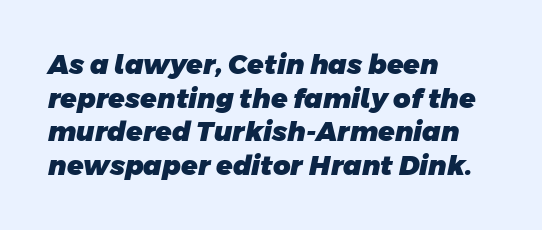
{"bold": "yes", "underline": "no", "align": "left", "line_spacing": "normal", "line_spacing_ratio": 1.25, "letter_spacing": "normal", "letter_spacing_em": 0.0, "glyph_px": 27}
